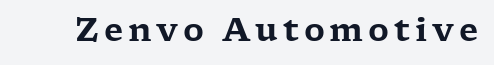
The image shows 32 px wide serif type, upright; set not underlined; low stroke contrast and a medium x-height.
